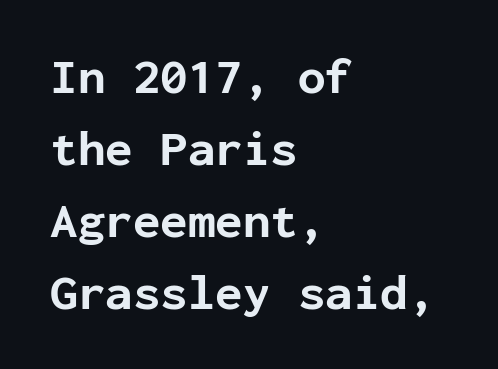
The image shows 50 px bold sans-serif type, upright, monospaced; set left-aligned, normal line spacing (1.44x), normal letter spacing, not underlined; low stroke contrast and a medium x-height.
